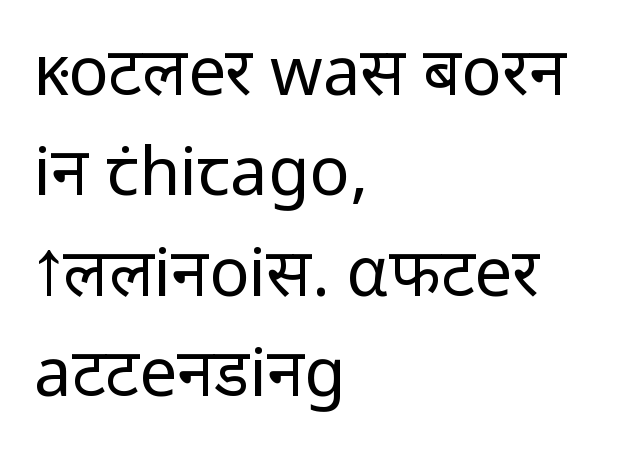
The image shows 67 px regular-weight sans-serif type, upright; set left-aligned, normal line spacing (1.5x), normal letter spacing, not underlined; low stroke contrast and a medium x-height.
